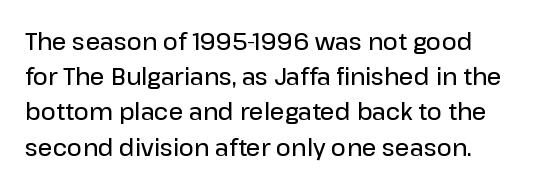
{"italic": "no", "bold": "semi", "underline": "no", "line_spacing": "normal", "line_spacing_ratio": 1.53, "letter_spacing": "normal", "letter_spacing_em": 0.0, "glyph_px": 23}
